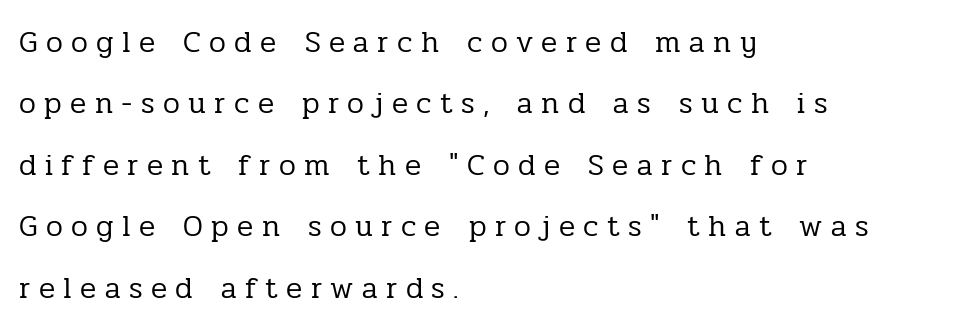
The image shows 30 px regular-weight serif type, upright; set left-aligned, loose line spacing (2.05x), unusually wide letter spacing (+0.28 em), not underlined; low stroke contrast and a medium x-height.
